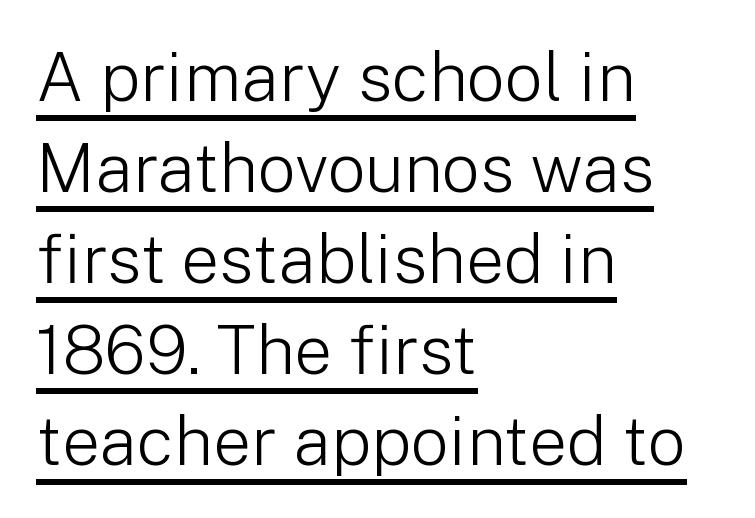
{"serif": "no", "italic": "no", "bold": "no", "weight": "light", "width": "normal", "stroke_contrast": "low", "x_height": "medium", "monospaced": "no", "underline": "yes", "align": "left", "line_spacing": "normal", "line_spacing_ratio": 1.34, "letter_spacing": "normal", "letter_spacing_em": 0.0, "glyph_px": 68}
